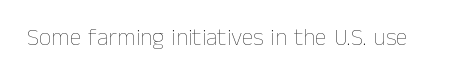
Q: Is the text bold? A: No.
Q: Is the text italic (slanted)? A: No, it is upright.
Q: Is the text underlined? A: No.
Q: Is the spacing between letters normal or unusually wide? A: Normal.
